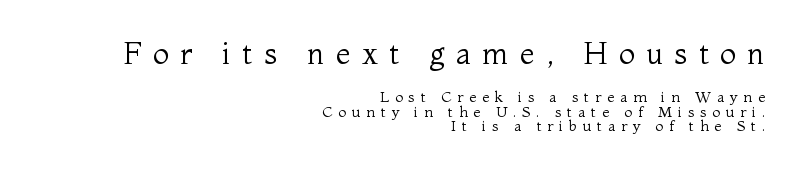
The image shows 30 px regular-weight serif type, upright; set right-aligned, tight line spacing (0.97x), unusually wide letter spacing (+0.38 em), not underlined; the first (top) block is 2.0x larger; medium stroke contrast and a medium x-height.
